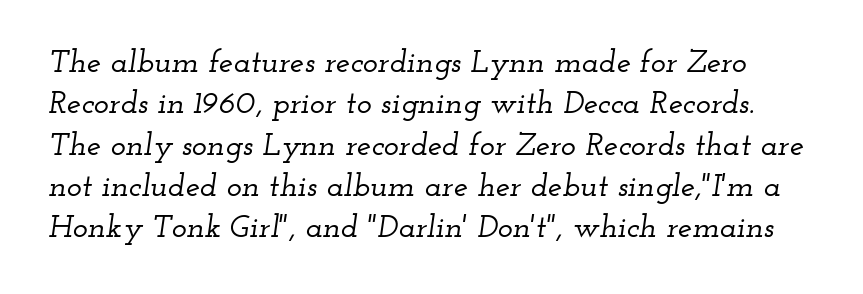
{"serif": "yes", "italic": "yes", "lean": "right", "slant_degrees": 12, "width": "wide", "stroke_contrast": "low", "x_height": "small", "monospaced": "no", "underline": "no", "line_spacing": "normal", "line_spacing_ratio": 1.29, "letter_spacing": "normal", "letter_spacing_em": 0.0, "glyph_px": 32}
